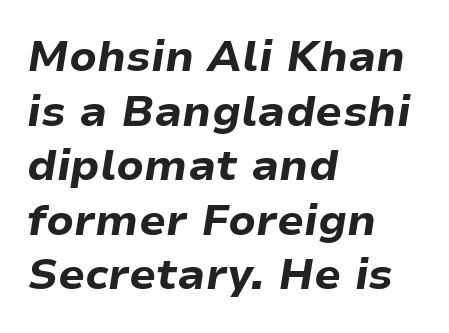
{"italic": "yes", "lean": "right", "slant_degrees": 9, "bold": "yes", "weight": "bold", "width": "normal", "stroke_contrast": "low", "x_height": "medium", "monospaced": "no", "underline": "no", "align": "left", "line_spacing": "normal", "line_spacing_ratio": 1.27, "letter_spacing": "normal", "letter_spacing_em": 0.0, "glyph_px": 43}
